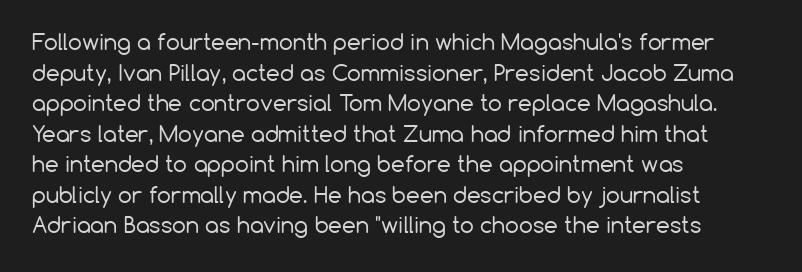
{"italic": "no", "bold": "no", "underline": "no", "align": "left", "line_spacing": "normal", "line_spacing_ratio": 1.39, "letter_spacing": "normal", "letter_spacing_em": 0.0, "glyph_px": 22}
